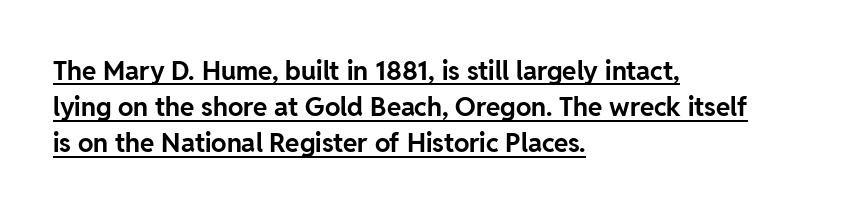
{"italic": "no", "bold": "yes", "underline": "yes", "align": "left", "line_spacing": "normal", "line_spacing_ratio": 1.39, "letter_spacing": "normal", "letter_spacing_em": 0.0, "glyph_px": 26}
